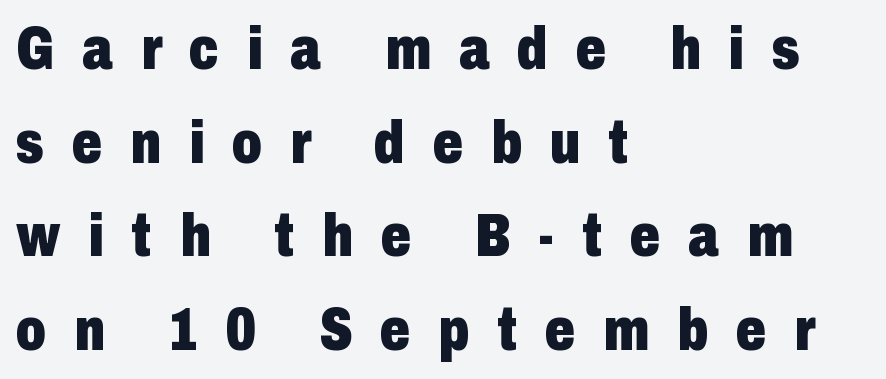
This sample uses expanded letter spacing, leaving extra air between glyphs. This sample uses a sans-serif face. A typesetter would call this leading conventional body-copy spacing. Spacing verdict: proportional, widths tailored to each character. Characters remain perfectly vertical along every line.
